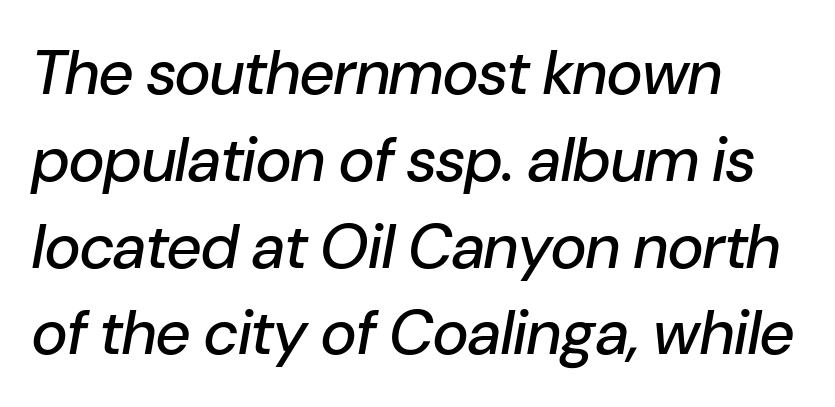
Q: Is the text italic (slanted)? A: Yes, it leans right by about 10 degrees.
Q: Is the text underlined? A: No.
Q: How is the paragraph aligned? A: Left-aligned.
Q: Is the spacing between letters normal or unusually wide? A: Normal.
Q: Is the spacing between lines tight, normal or loose? A: Normal.
Q: Width (condensed, normal, or wide)? A: Normal.
Q: Stroke contrast? A: Low.
Q: x-height? A: Medium.
Q: Monospaced? A: No.
